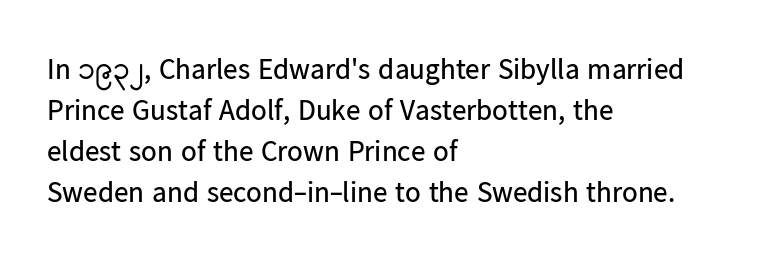
The image shows 29 px regular-weight sans-serif type, upright; set left-aligned, normal line spacing (1.41x), normal letter spacing, not underlined; low stroke contrast and a medium x-height.
